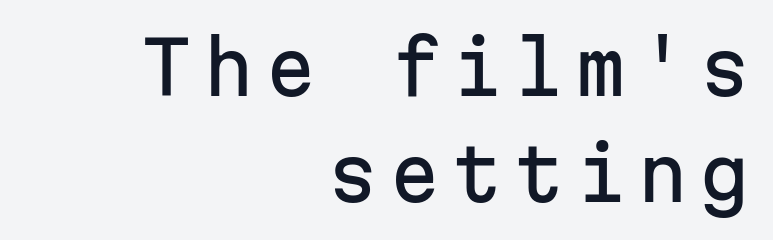
The space between consecutive lines is moderate. Has an underline been added? It has not. The face used here is monospaced, like something from a code editor. Rendered with straight, roman letterforms. The characters display no serif detailing; their extremities are plain. The compositor pushed each line to the right boundary.
